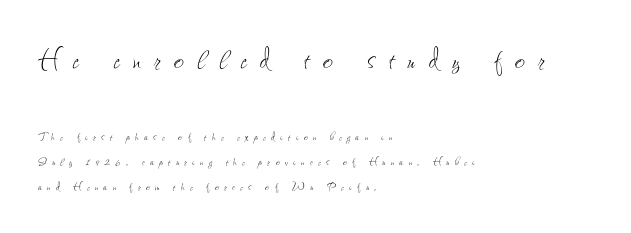
A light-to-regular cut is what we see here. A typesetter would call this heavily tracked-out type. Does the copy run flush right? No — it runs flush left. Compare the two chunks: the upper has the greater cap height.
